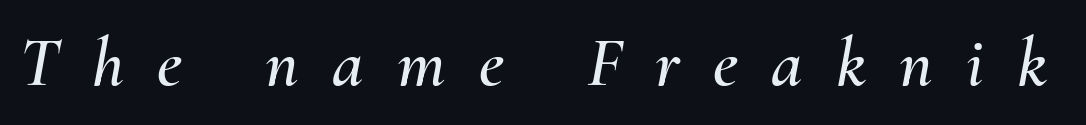
Varying glyph widths throughout — classic text-font behaviour. Nobody drew a line under any word here. Yep, that's italic — everything's leaning. Spacing between characters has been opened up far beyond the box default.
